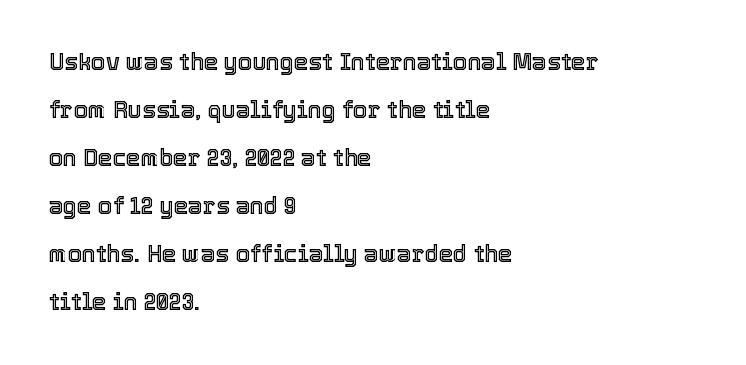
The image shows 23 px text type, upright; set left-aligned, loose line spacing (2.09x), normal letter spacing, not underlined.
